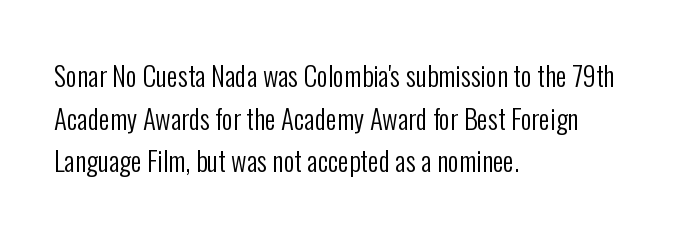
{"italic": "no", "bold": "no", "underline": "no", "align": "left", "line_spacing": "normal", "line_spacing_ratio": 1.58, "letter_spacing": "normal", "letter_spacing_em": 0.0, "glyph_px": 27}
